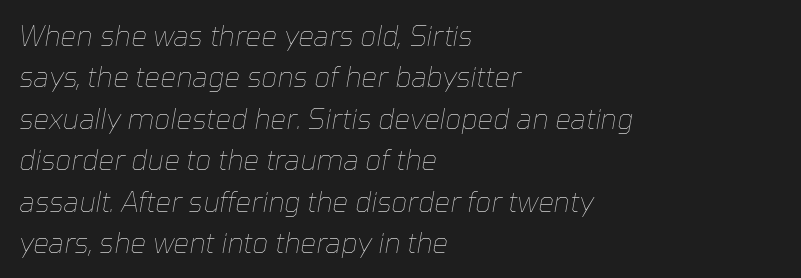
{"italic": "yes", "lean": "right", "slant_degrees": 10, "bold": "no", "weight": "thin", "width": "normal", "stroke_contrast": "low", "x_height": "medium", "monospaced": "no", "underline": "no", "align": "left", "line_spacing": "normal", "line_spacing_ratio": 1.48, "letter_spacing": "normal", "letter_spacing_em": 0.0, "glyph_px": 28}
